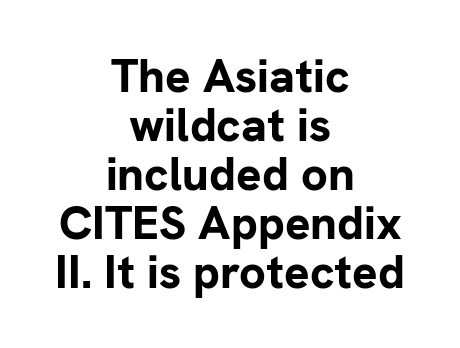
{"serif": "no", "italic": "no", "bold": "yes", "weight": "bold", "width": "normal", "stroke_contrast": "low", "x_height": "medium", "monospaced": "no", "underline": "no", "align": "center", "line_spacing": "tight", "line_spacing_ratio": 1.04, "letter_spacing": "normal", "letter_spacing_em": 0.0, "glyph_px": 47}
